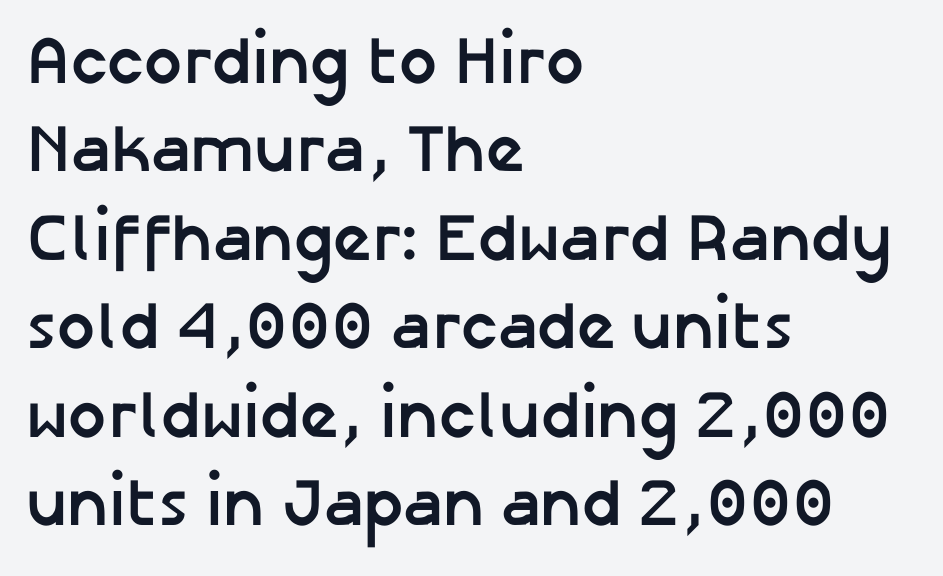
Words float on clear page, feet unadorned. Casual observation: everything's shoved over to the left. Tracking value appears to be zero — textbook default spacing. A typesetter would call this proportional, since set widths differ per character.
